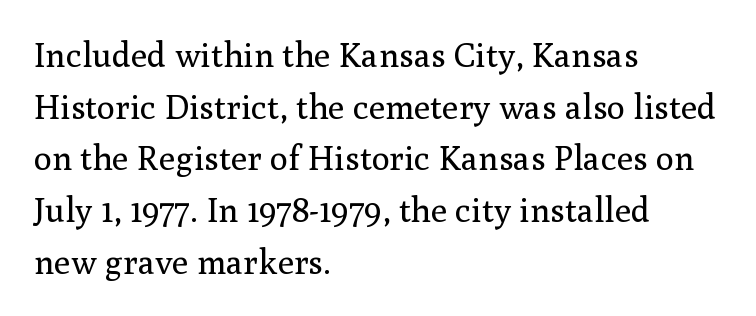
The image shows 34 px regular-weight serif type, upright; set left-aligned, normal line spacing (1.52x), normal letter spacing, not underlined; medium stroke contrast and a medium x-height.
